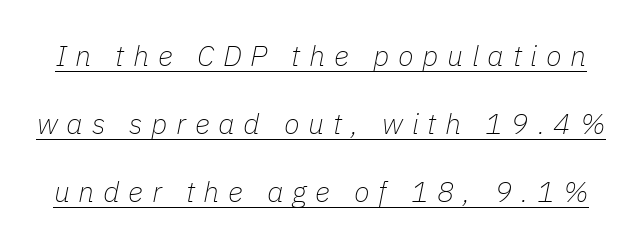
The image shows 29 px thin type, italic (leaning right); set loose line spacing (2.34x), unusually wide letter spacing (+0.3 em), underlined; low stroke contrast and a medium x-height.
